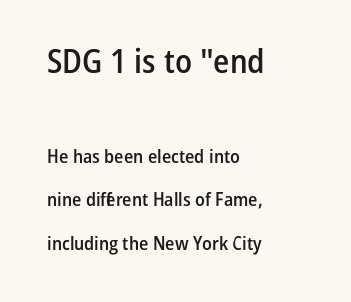
Quick note: not italic, upright. You could not count columns in this text — the font is proportionally spaced. Nope, no serifs anywhere on these letters. Observe the ordinary spacing: letters are neighbours, not strangers. A clean baseline with only descenders dipping below it. The paragraph shown leans on its left margin.
